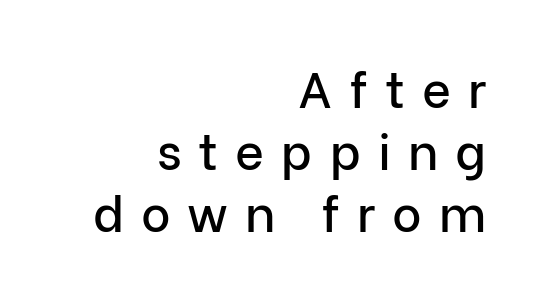
Q: Is the text italic (slanted)? A: No, it is upright.
Q: Is the typeface a serif or a sans-serif typeface? A: Sans-serif.
Q: Is the text underlined? A: No.
Q: How is the paragraph aligned? A: Right-aligned.
Q: Is the spacing between letters normal or unusually wide? A: Unusually wide.
Q: Width (condensed, normal, or wide)? A: Normal.
Q: Stroke contrast? A: Low.
Q: x-height? A: Medium.
Q: Monospaced? A: No.
